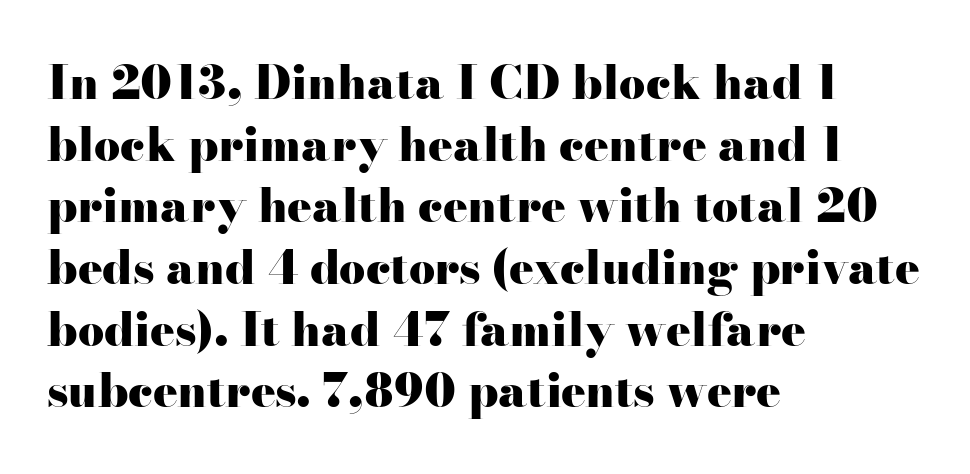
{"serif": "yes", "italic": "no", "bold": "yes", "weight": "heavy", "width": "wide", "stroke_contrast": "high", "x_height": "small", "monospaced": "no", "underline": "no", "align": "left", "line_spacing": "normal", "line_spacing_ratio": 1.34, "letter_spacing": "normal", "letter_spacing_em": 0.0, "glyph_px": 46}
